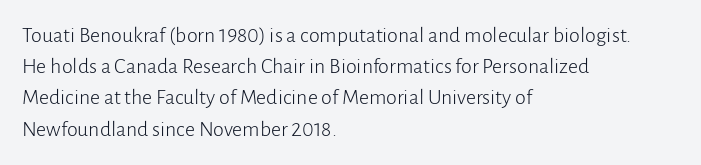
The image shows 22 px text type, upright; set left-aligned, normal line spacing (1.42x), normal letter spacing, not underlined.
